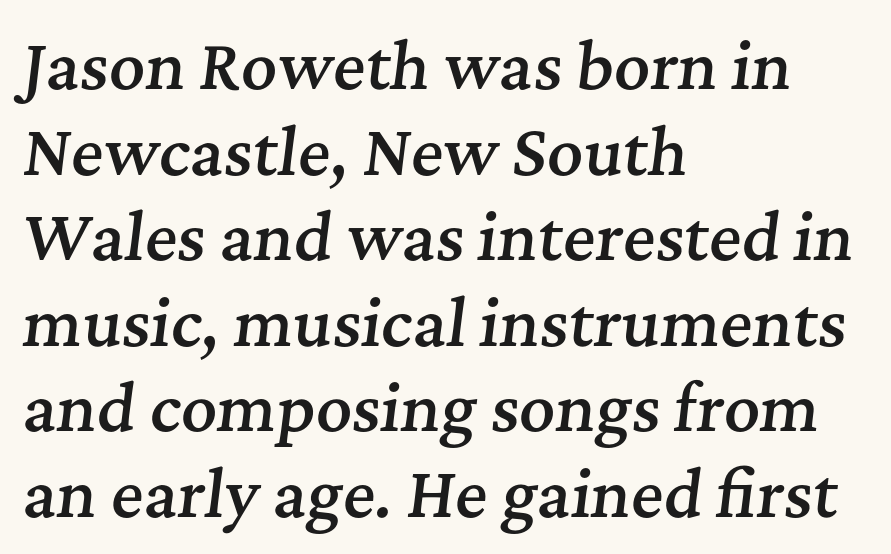
The image shows 62 px semibold serif type, italic (leaning right); set left-aligned, normal line spacing (1.38x), normal letter spacing, not underlined; medium stroke contrast and a medium x-height.
